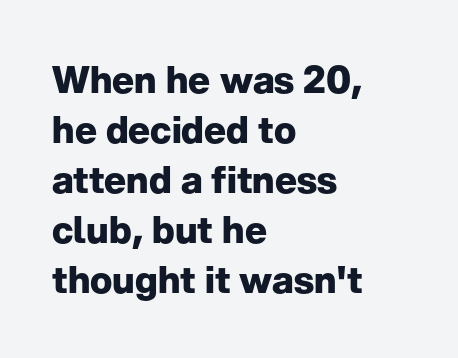
Is this a sans? Yes — the strokes have no serifs. Caption: bold face, heavy strokes. Characters follow at the spacing the type designer built in. Does the lettering tilt? It doesn't — this is upright. Glance below the letters and you will spot only blank space.
